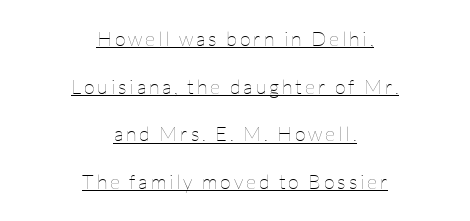
The image shows 20 px text type, upright; set centered, loose line spacing (2.38x), underlined.
